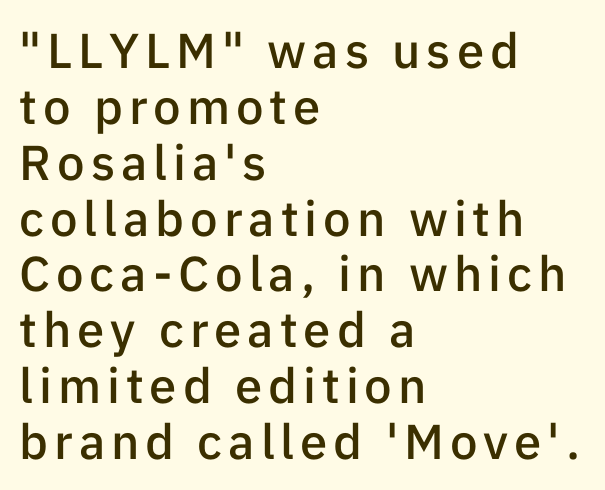
The image shows 49 px semibold sans-serif type, upright; set left-aligned, tight line spacing (1.14x), not underlined; low stroke contrast and a medium x-height.
